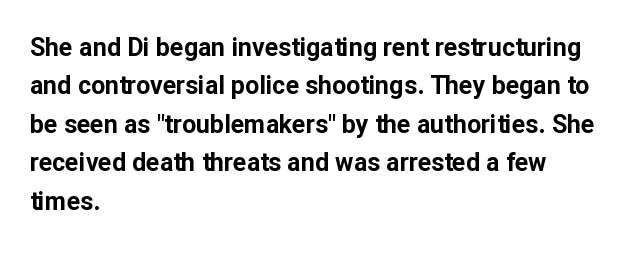
Q: Is the text bold? A: Yes.
Q: Is the text italic (slanted)? A: No, it is upright.
Q: Is the text underlined? A: No.
Q: How is the paragraph aligned? A: Left-aligned.
Q: Is the spacing between letters normal or unusually wide? A: Normal.
Q: Is the spacing between lines tight, normal or loose? A: Normal.
